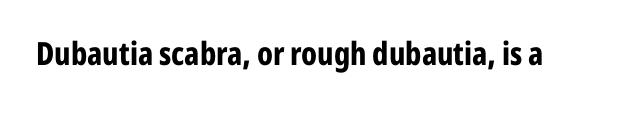
The image shows 32 px bold, condensed sans-serif type, upright; set normal letter spacing, not underlined; low stroke contrast and a medium x-height.
